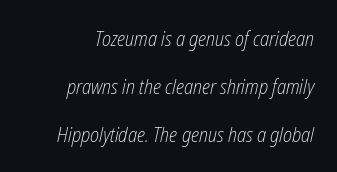
The image shows 21 px text type, italic (leaning right); set right-aligned, loose line spacing (2.28x), normal letter spacing, not underlined.
